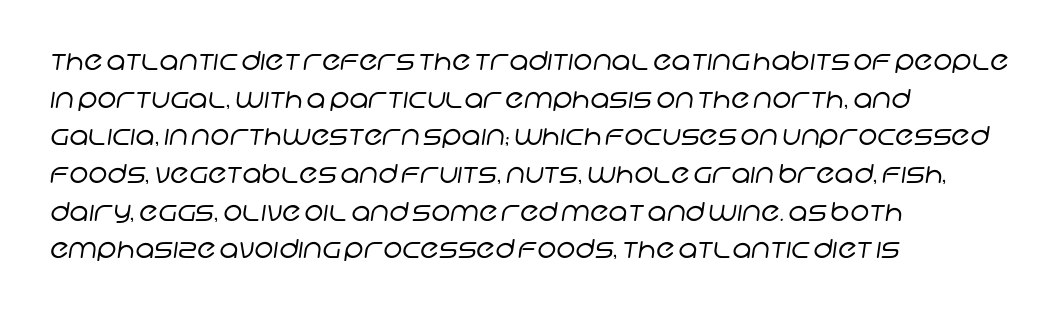
Q: Is the text bold? A: No.
Q: Is the text underlined? A: No.
Q: How is the paragraph aligned? A: Left-aligned.
Q: Is the spacing between letters normal or unusually wide? A: Normal.
Q: Is the spacing between lines tight, normal or loose? A: Normal.
